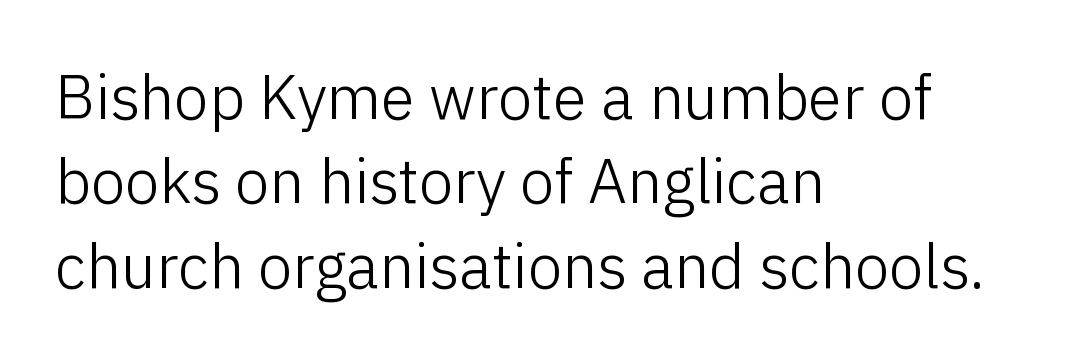
Q: Is the text bold? A: No.
Q: Is the text italic (slanted)? A: No, it is upright.
Q: Is the typeface a serif or a sans-serif typeface? A: Sans-serif.
Q: Is the text underlined? A: No.
Q: How is the paragraph aligned? A: Left-aligned.
Q: Is the spacing between letters normal or unusually wide? A: Normal.
Q: Is the spacing between lines tight, normal or loose? A: Normal.
Q: Width (condensed, normal, or wide)? A: Normal.
Q: Stroke contrast? A: Low.
Q: x-height? A: Medium.
Q: Monospaced? A: No.
